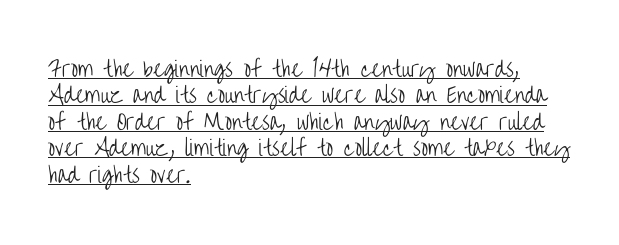
The image shows 21 px text type, upright; set left-aligned, normal line spacing (1.26x), normal letter spacing, underlined.
